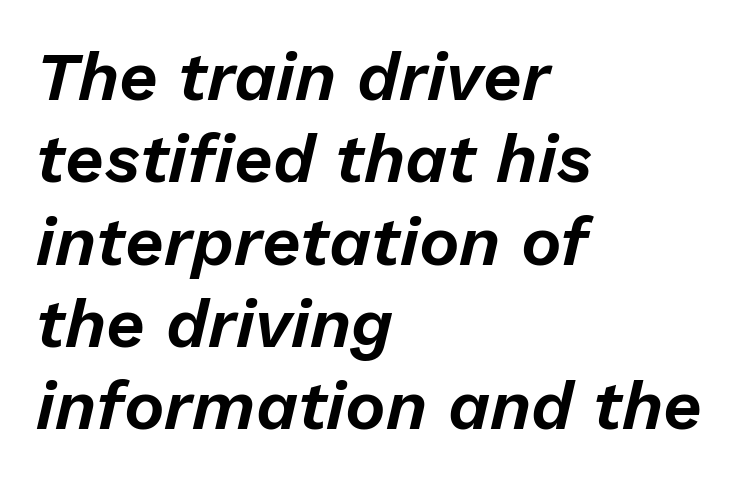
These lines were composed using italics. The lines in this sample share a left origin and differ only in where they stop. The letters advance in unequal steps, a hallmark of proportional type. Type without underlining. The line texture is even and compact thanks to regular tracking.
